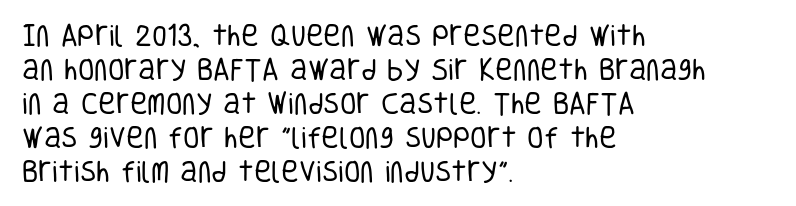
Q: Is the text bold? A: No.
Q: Is the text italic (slanted)? A: No, it is upright.
Q: Is the text underlined? A: No.
Q: How is the paragraph aligned? A: Left-aligned.
Q: Is the spacing between letters normal or unusually wide? A: Normal.
Q: Is the spacing between lines tight, normal or loose? A: Normal.
